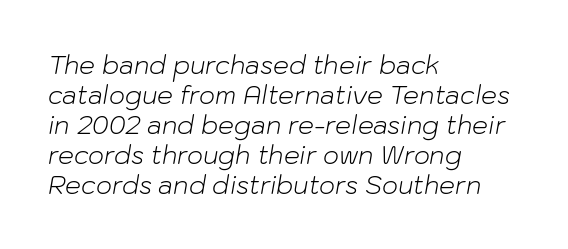
A student would call this left alignment; a typographer would say flush left, rag right. This is oblique type, the kind used for emphasis or titles. Standard letterfit; no display-style spreading of the glyphs. The area under the type is left untouched.
